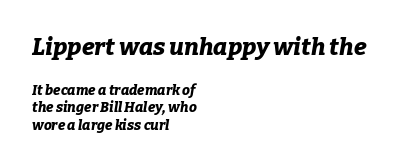
Descenders are the only things crossing below the line. The rendering shrinks the type as you move from the upper chunk to the lower. Summary of weight: heavy, a full bold. Italic: yes, the glyphs are oblique.
